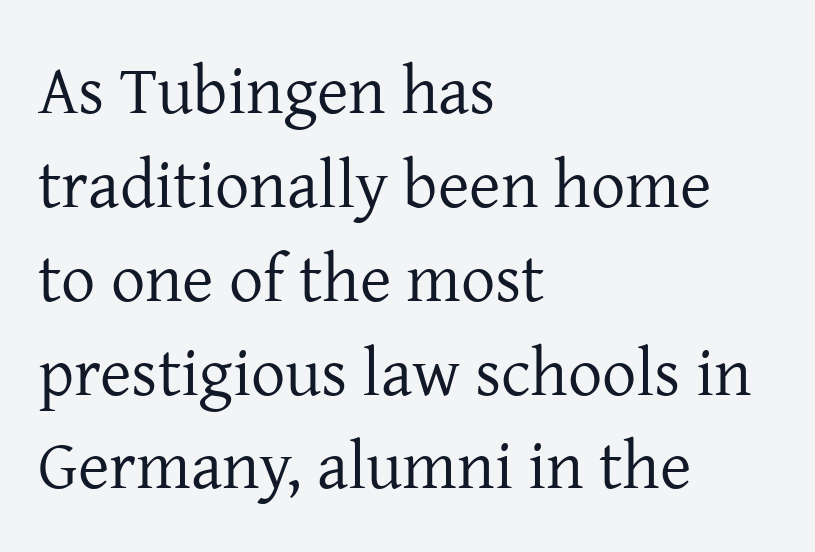
{"serif": "yes", "italic": "no", "bold": "no", "weight": "regular", "width": "normal", "stroke_contrast": "low", "x_height": "medium", "monospaced": "no", "underline": "no", "align": "left", "line_spacing": "normal", "line_spacing_ratio": 1.38, "letter_spacing": "normal", "letter_spacing_em": 0.0, "glyph_px": 68}
